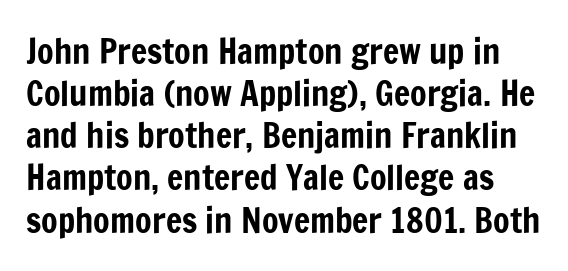
The image shows 34 px condensed sans-serif type, upright; set line spacing 1.24x, normal letter spacing, not underlined; low stroke contrast and a medium x-height.
